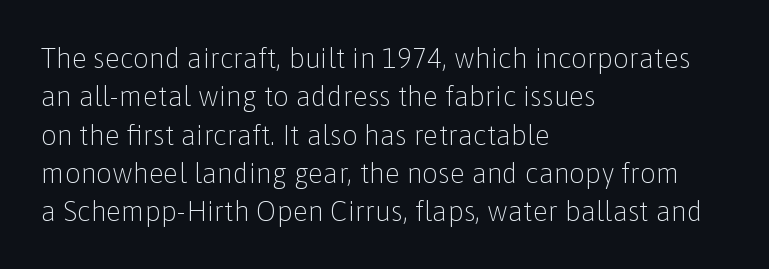
Q: Is the text bold? A: No.
Q: Is the text italic (slanted)? A: No, it is upright.
Q: Is the typeface a serif or a sans-serif typeface? A: Sans-serif.
Q: Is the text underlined? A: No.
Q: How is the paragraph aligned? A: Left-aligned.
Q: Is the spacing between letters normal or unusually wide? A: Normal.
Q: Is the spacing between lines tight, normal or loose? A: Normal.
Q: Width (condensed, normal, or wide)? A: Normal.
Q: Stroke contrast? A: Low.
Q: x-height? A: Medium.
Q: Monospaced? A: No.
